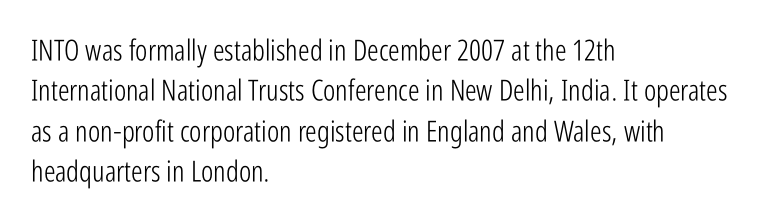
{"serif": "no", "italic": "no", "bold": "no", "weight": "light", "width": "condensed", "stroke_contrast": "low", "x_height": "medium", "monospaced": "no", "underline": "no", "align": "left", "line_spacing": "normal", "line_spacing_ratio": 1.39, "letter_spacing": "normal", "letter_spacing_em": 0.0, "glyph_px": 29}
